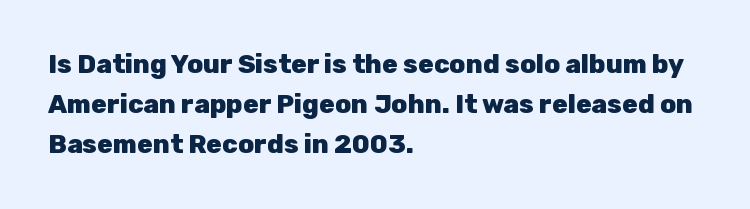
The letterforms sit shoulder to shoulder at normal distance. If you measured baseline to baseline, you'd find a middling distance. The specimen omits any rule beneath the text block's lines. These lines stack with their left ends in a neat column.
